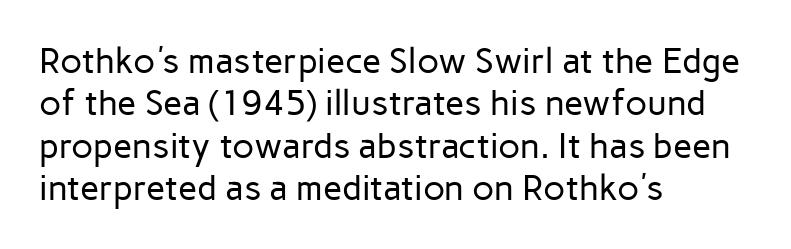
{"serif": "no", "italic": "no", "bold": "no", "weight": "regular", "width": "normal", "stroke_contrast": "low", "x_height": "medium", "monospaced": "no", "underline": "no", "align": "left", "line_spacing_ratio": 1.21, "letter_spacing": "normal", "letter_spacing_em": 0.0, "glyph_px": 35}
